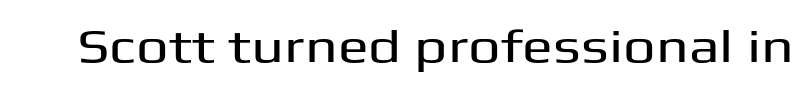
Q: Is the text italic (slanted)? A: No, it is upright.
Q: Is the typeface a serif or a sans-serif typeface? A: Sans-serif.
Q: Is the text underlined? A: No.
Q: Is the spacing between letters normal or unusually wide? A: Normal.
Q: Width (condensed, normal, or wide)? A: Wide.
Q: Stroke contrast? A: Medium.
Q: x-height? A: Medium.
Q: Monospaced? A: No.
